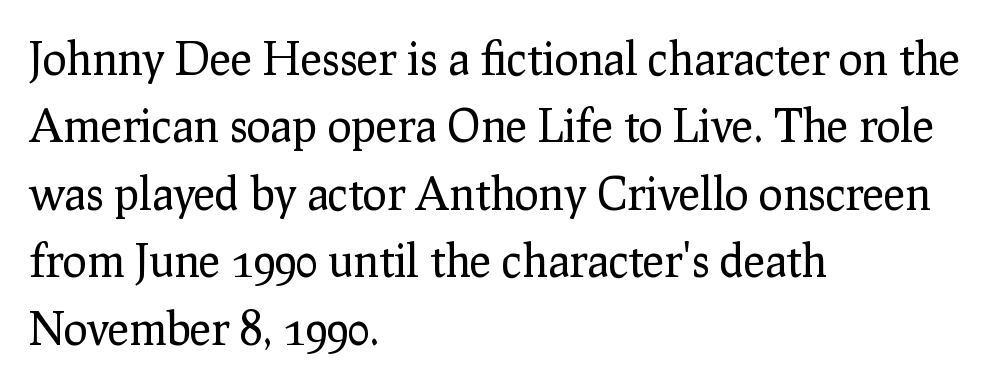
Do the letters lean? They stand straight. Words float on clear page, feet unadorned. Vertical spacing — default. Note the varied advance widths — an 'i' is clearly narrower than an 'm'. No extra ink here — the face is not bold. The glyphs in this specimen are seriffed.
